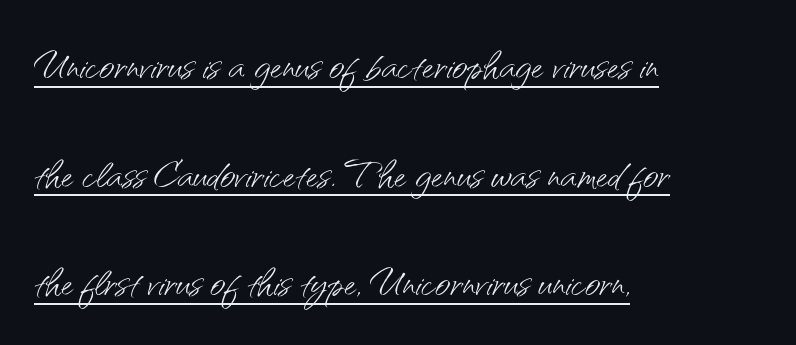
{"serif": "no", "bold": "no", "weight": "light", "width": "normal", "stroke_contrast": "medium", "x_height": "small", "monospaced": "no", "underline": "yes", "align": "left", "line_spacing": "loose", "line_spacing_ratio": 2.05, "letter_spacing": "normal", "letter_spacing_em": 0.0, "glyph_px": 53}
